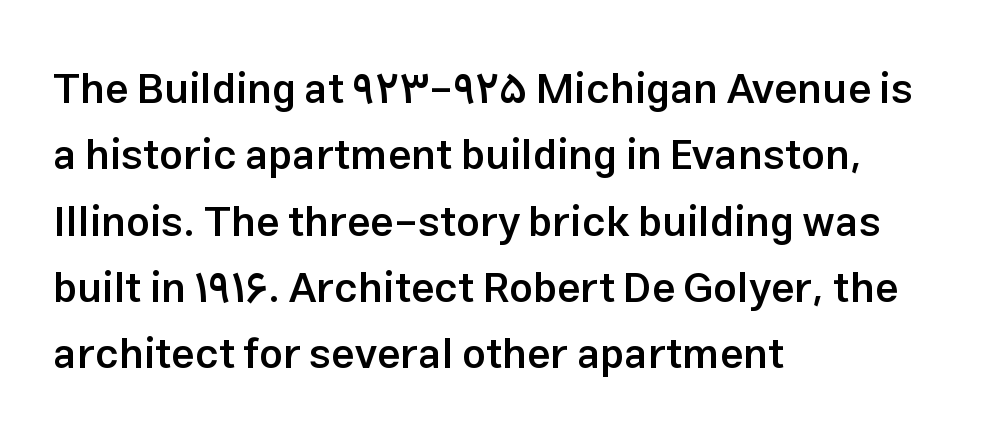
The image shows 42 px semibold sans-serif type, upright; set left-aligned, normal line spacing (1.58x), normal letter spacing, not underlined; low stroke contrast and a medium x-height.
